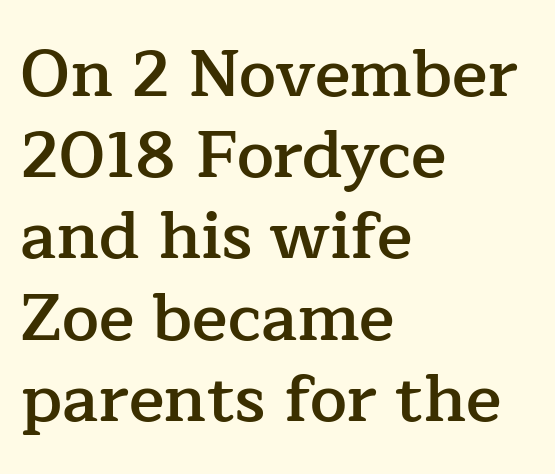
I'd call this a serif setting — the letters wear small feet. The letters advance in unequal steps, a hallmark of proportional type. Lines of text with bare space underneath. Slightly chunky letters — semibold, I'd say, not full bold. These lines are set flush left with a ragged right edge.
